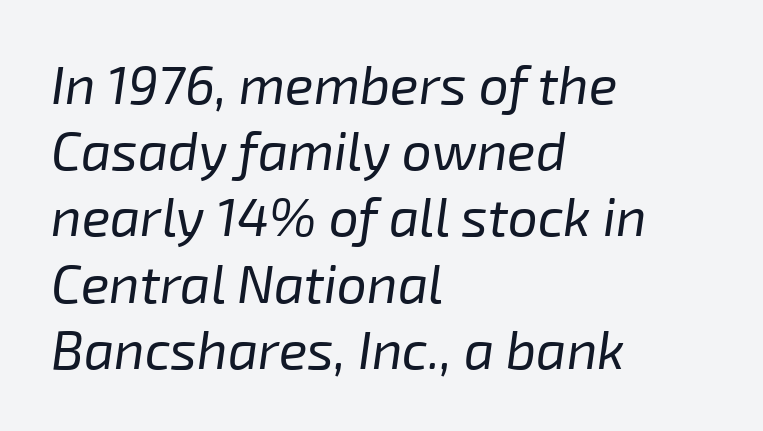
{"italic": "yes", "lean": "right", "slant_degrees": 8, "bold": "no", "weight": "regular", "width": "normal", "stroke_contrast": "low", "x_height": "medium", "monospaced": "no", "underline": "no", "align": "left", "line_spacing": "normal", "line_spacing_ratio": 1.25, "letter_spacing": "normal", "letter_spacing_em": 0.0, "glyph_px": 53}
